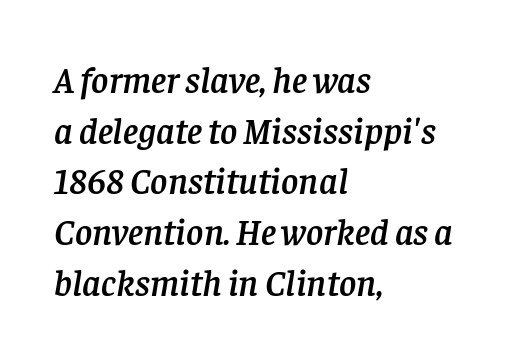
{"serif": "yes", "italic": "yes", "lean": "right", "slant_degrees": 8, "width": "normal", "stroke_contrast": "low", "x_height": "large", "monospaced": "no", "underline": "no", "align": "left", "line_spacing": "normal", "line_spacing_ratio": 1.37, "letter_spacing": "normal", "letter_spacing_em": 0.0, "glyph_px": 37}
